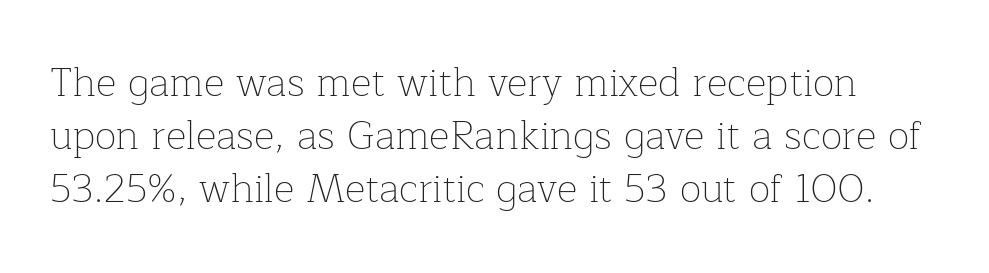
{"serif": "yes", "italic": "no", "bold": "no", "weight": "thin", "width": "normal", "stroke_contrast": "low", "x_height": "medium", "monospaced": "no", "underline": "no", "line_spacing": "normal", "line_spacing_ratio": 1.33, "letter_spacing": "normal", "letter_spacing_em": 0.0, "glyph_px": 40}
